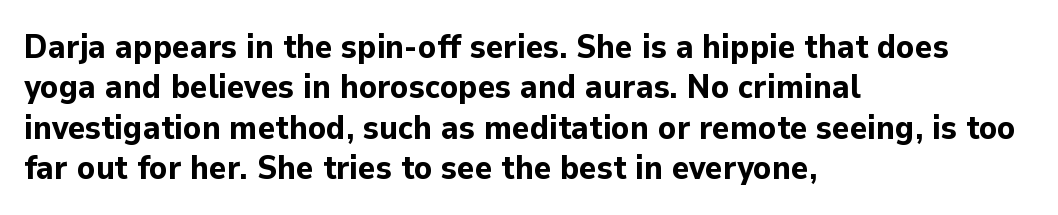
The image shows 33 px bold sans-serif type, upright; set left-aligned, line spacing 1.22x, normal letter spacing, not underlined; low stroke contrast and a medium x-height.
